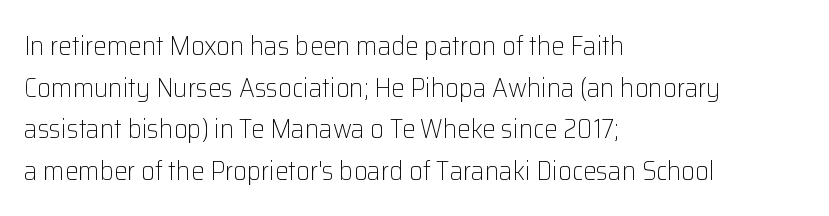
The image shows 27 px text type, upright; set left-aligned, normal line spacing (1.54x), normal letter spacing, not underlined.
